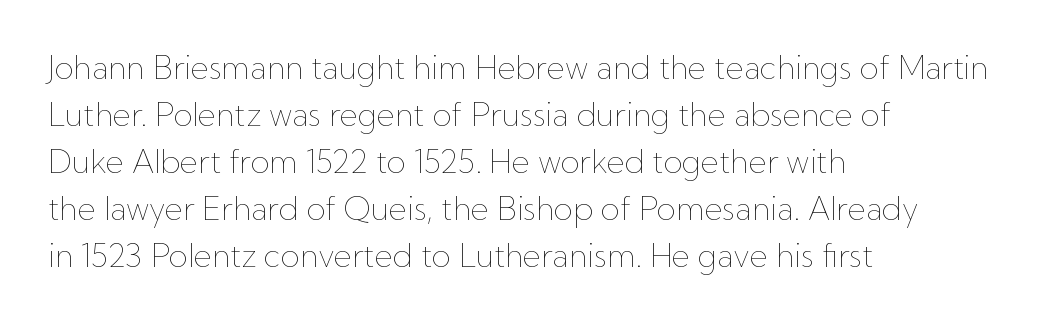
The image shows 31 px thin type, upright; set left-aligned, normal line spacing (1.52x), normal letter spacing, not underlined; low stroke contrast and a medium x-height.
